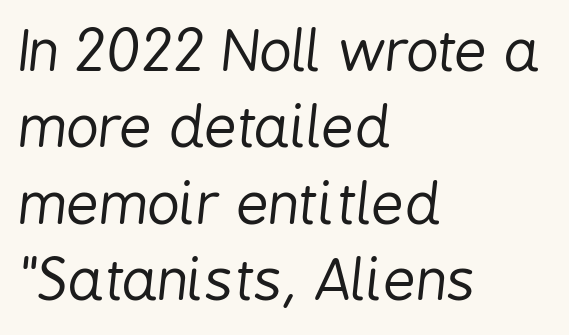
{"italic": "yes", "lean": "right", "slant_degrees": 6, "bold": "no", "weight": "regular", "width": "condensed", "stroke_contrast": "low", "x_height": "medium", "monospaced": "no", "underline": "no", "align": "left", "line_spacing": "normal", "line_spacing_ratio": 1.34, "letter_spacing": "normal", "letter_spacing_em": 0.0, "glyph_px": 57}
